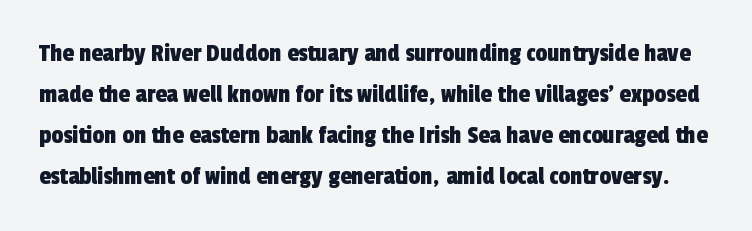
Q: Is the text underlined? A: No.
Q: Is the spacing between letters normal or unusually wide? A: Normal.
Q: Is the spacing between lines tight, normal or loose? A: Normal.
